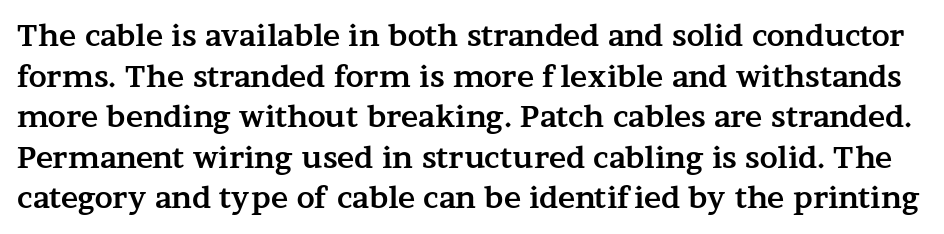
{"serif": "yes", "italic": "no", "bold": "yes", "weight": "bold", "width": "wide", "stroke_contrast": "medium", "x_height": "medium", "monospaced": "no", "underline": "no", "line_spacing": "normal", "line_spacing_ratio": 1.4, "letter_spacing": "normal", "letter_spacing_em": 0.0, "glyph_px": 29}
